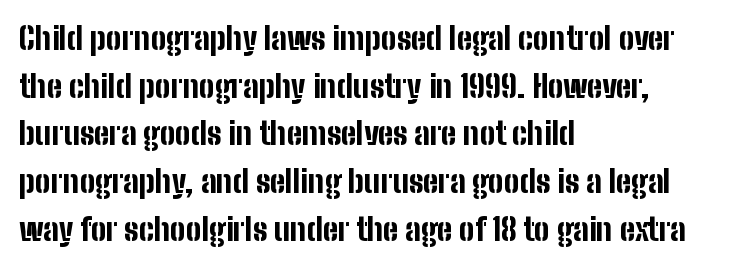
Casual observation: everything's shoved over to the left. The letters stand upright; this is a roman face. A sans-serif font was chosen for this passage. The face used here has the dense, thick strokes of a bold. Spacing between characters is what you'd get straight out of the box.
